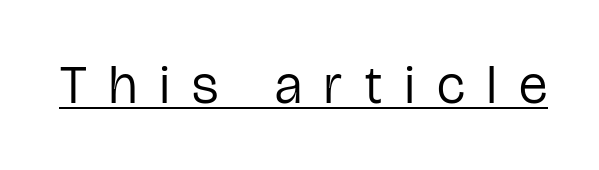
Check where the strokes stop: nothing finishes them off — pure sans. A typographer would call this underscored text. Character widths vary here, with narrow letters taking less room than wide ones. If you drew a line through each stem, it would be perfectly vertical. Substantial extra tracking has been applied to these lines. Counters stay open thanks to moderate or lighter strokes.
